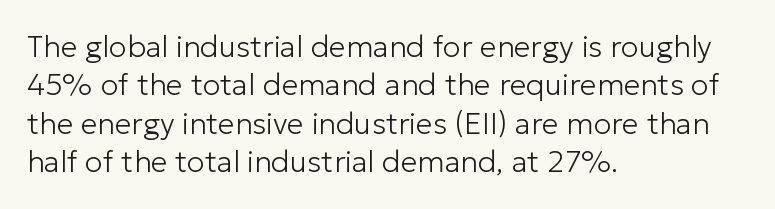
Glance below the letters and you will spot only blank space. Upright lettering throughout. Each letter's strokes conclude bluntly, with no projecting serifs. You could not count columns in this text — the font is proportionally spaced.
